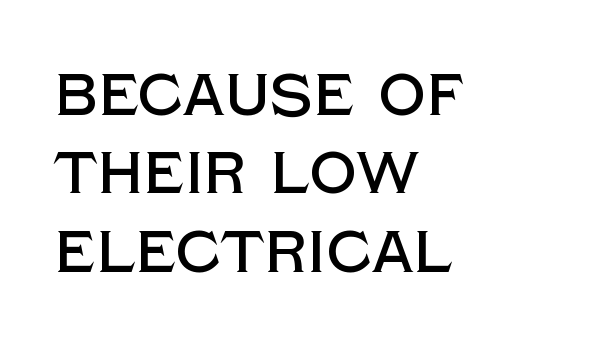
Q: Is the text italic (slanted)? A: No, it is upright.
Q: Is the typeface a serif or a sans-serif typeface? A: Sans-serif.
Q: Is the text underlined? A: No.
Q: How is the paragraph aligned? A: Left-aligned.
Q: Is the spacing between letters normal or unusually wide? A: Normal.
Q: Is the spacing between lines tight, normal or loose? A: Normal.
Q: Width (condensed, normal, or wide)? A: Normal.
Q: x-height? A: Large.
Q: Monospaced? A: No.
